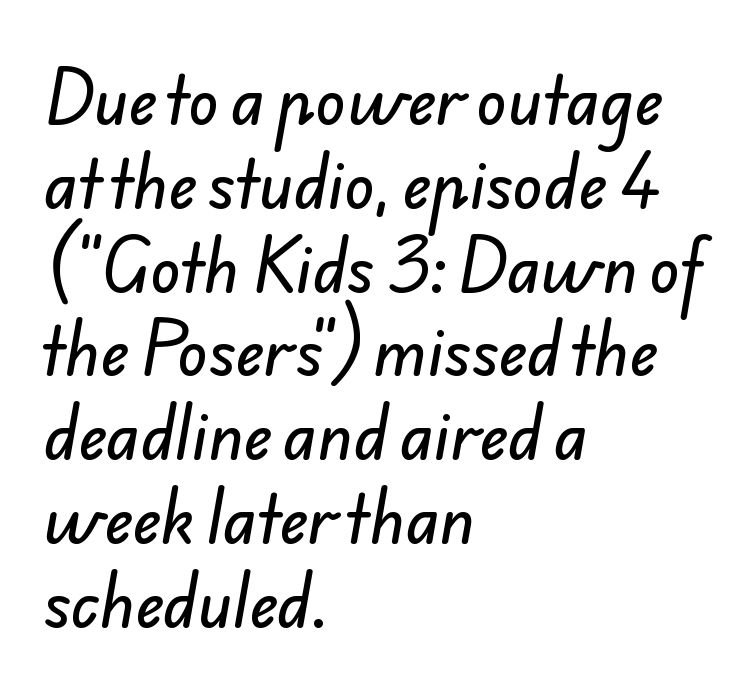
The string is rendered with underlining switched off. Every row of glyphs begins at an identical x-position on the left. Looks like regular typesetting: each glyph gets only the width it needs. Short note: letters normally spaced. Leading: standard. Observe the absence of serifs on each vertical stroke in this sample.
